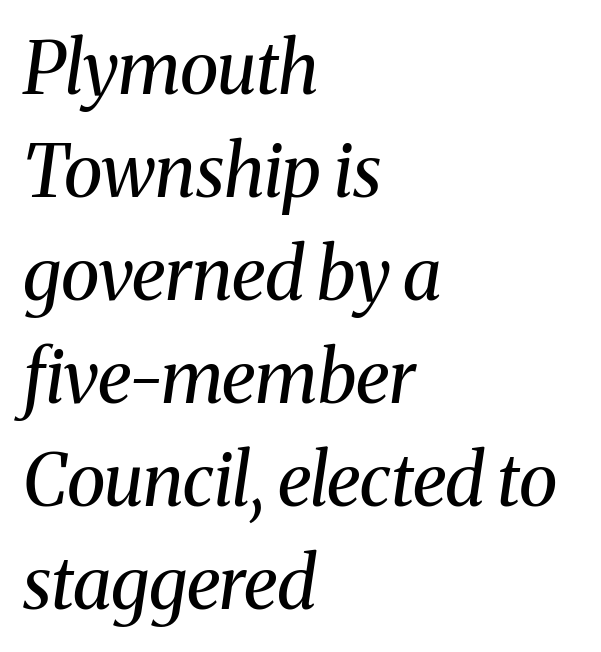
Q: Is the text bold? A: No.
Q: Is the text italic (slanted)? A: Yes, it leans right by about 8 degrees.
Q: Is the typeface a serif or a sans-serif typeface? A: Serif.
Q: Is the text underlined? A: No.
Q: How is the paragraph aligned? A: Left-aligned.
Q: Is the spacing between letters normal or unusually wide? A: Normal.
Q: Is the spacing between lines tight, normal or loose? A: Normal.
Q: Width (condensed, normal, or wide)? A: Normal.
Q: Stroke contrast? A: Medium.
Q: x-height? A: Medium.
Q: Monospaced? A: No.
